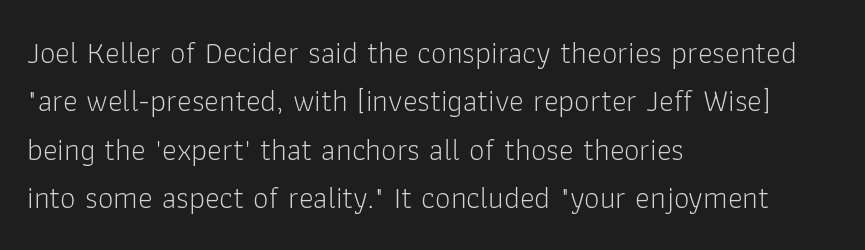
Q: Is the text bold? A: No.
Q: Is the text italic (slanted)? A: No, it is upright.
Q: Is the typeface a serif or a sans-serif typeface? A: Sans-serif.
Q: Is the text underlined? A: No.
Q: How is the paragraph aligned? A: Left-aligned.
Q: Is the spacing between letters normal or unusually wide? A: Normal.
Q: Is the spacing between lines tight, normal or loose? A: Normal.
Q: Width (condensed, normal, or wide)? A: Normal.
Q: Stroke contrast? A: Low.
Q: x-height? A: Medium.
Q: Monospaced? A: No.
